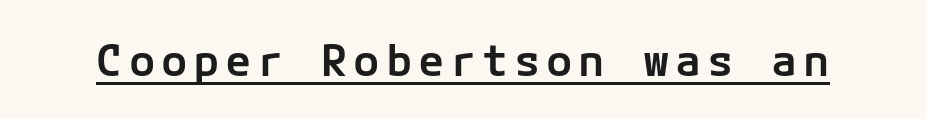
The image shows 44 px semibold sans-serif type, upright; set underlined; low stroke contrast and a medium x-height.
